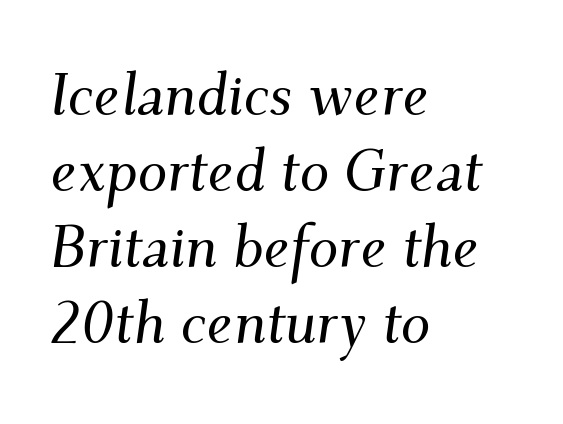
{"serif": "yes", "italic": "yes", "lean": "right", "slant_degrees": 9, "width": "normal", "stroke_contrast": "medium", "x_height": "small", "monospaced": "no", "underline": "no", "align": "left", "line_spacing": "normal", "line_spacing_ratio": 1.29, "letter_spacing": "normal", "letter_spacing_em": 0.0, "glyph_px": 59}
